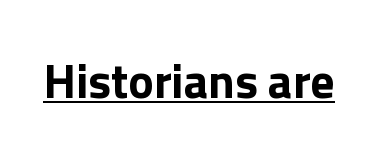
Q: Is the text bold? A: Yes.
Q: Is the text italic (slanted)? A: No, it is upright.
Q: Is the typeface a serif or a sans-serif typeface? A: Sans-serif.
Q: Is the text underlined? A: Yes.
Q: Is the spacing between letters normal or unusually wide? A: Normal.
Q: Width (condensed, normal, or wide)? A: Normal.
Q: x-height? A: Medium.
Q: Monospaced? A: No.
